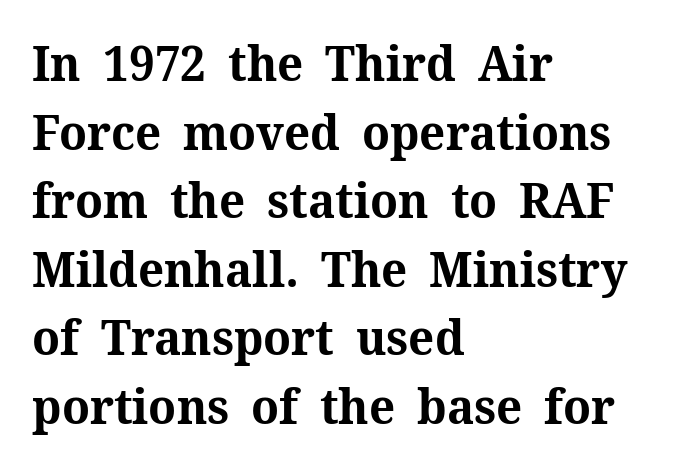
The image shows 49 px bold serif type, upright; set left-aligned, normal line spacing (1.4x), normal letter spacing, not underlined; medium stroke contrast and a medium x-height.
